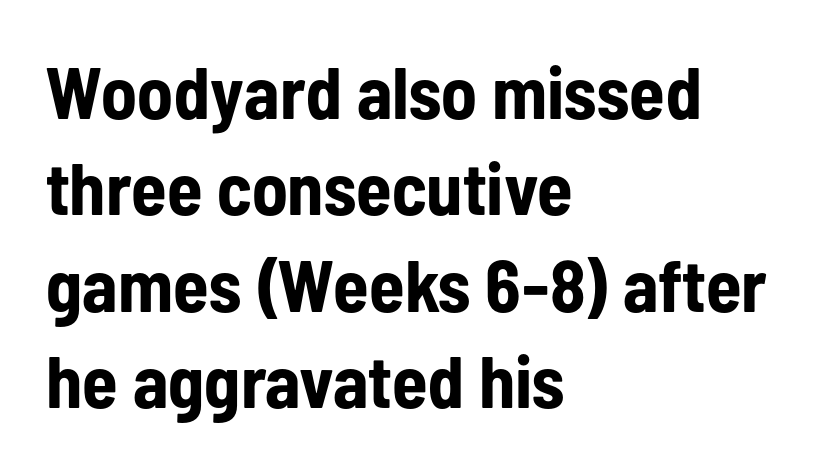
Q: Is the text bold? A: Yes.
Q: Is the text italic (slanted)? A: No, it is upright.
Q: Is the typeface a serif or a sans-serif typeface? A: Sans-serif.
Q: Is the text underlined? A: No.
Q: How is the paragraph aligned? A: Left-aligned.
Q: Is the spacing between letters normal or unusually wide? A: Normal.
Q: Is the spacing between lines tight, normal or loose? A: Normal.
Q: Width (condensed, normal, or wide)? A: Condensed.
Q: Stroke contrast? A: Low.
Q: x-height? A: Medium.
Q: Monospaced? A: No.
